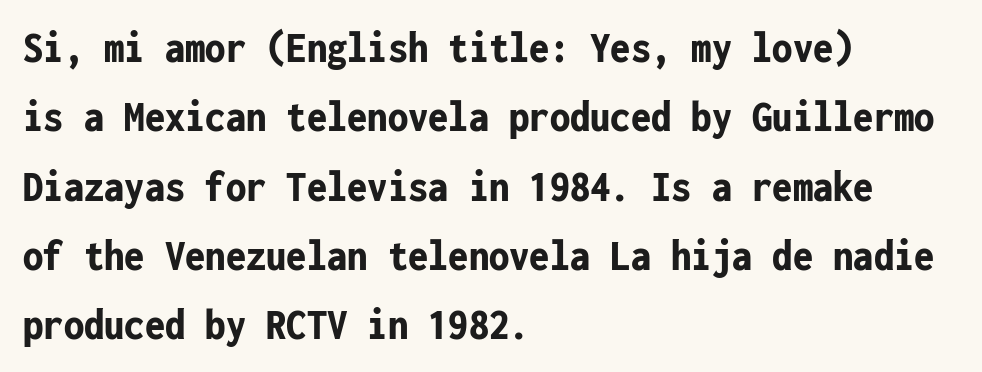
Check under the words: just untouched page. One glance says typical: line gaps are just what's usual. This sample uses plain, unmodified letter spacing. Posture: straight, roman, zero tilt. This rendering uses left alignment, leaving the right contour irregular. Typographically, this falls in the sans-serif category.
